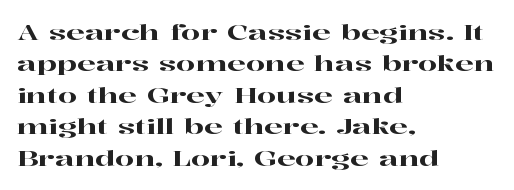
{"italic": "no", "underline": "no", "align": "left", "line_spacing": "normal", "line_spacing_ratio": 1.43, "letter_spacing": "normal", "letter_spacing_em": 0.0, "glyph_px": 22}
